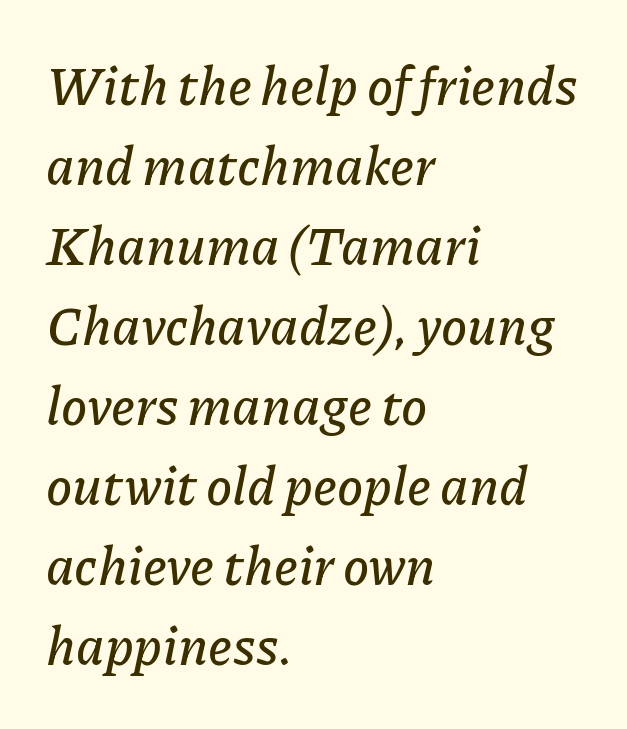
The image shows 53 px text type, italic (leaning right); set left-aligned, normal line spacing (1.51x), normal letter spacing, not underlined; low stroke contrast and a medium x-height.
